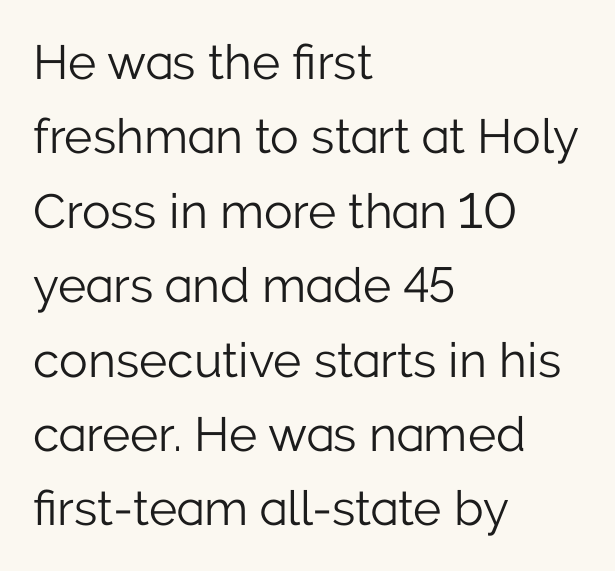
One glance says typical: line gaps are just what's usual. Character widths vary here, with narrow letters taking less room than wide ones. The text was rendered using a sans face with plain stroke endings. The words here are not underlined.
